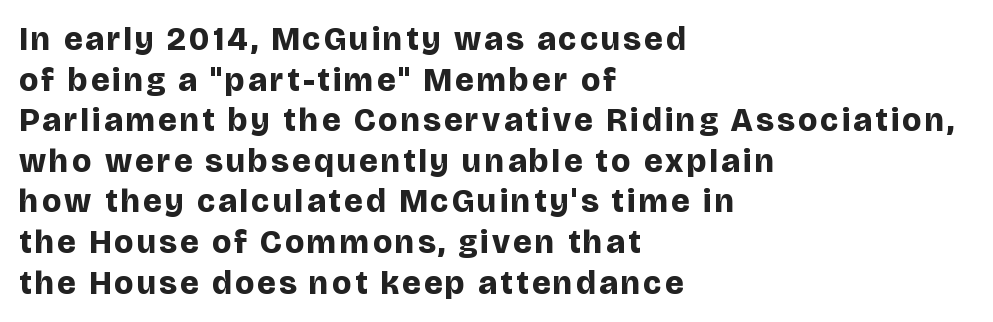
{"serif": "no", "italic": "no", "bold": "yes", "weight": "bold", "width": "normal", "stroke_contrast": "low", "x_height": "large", "monospaced": "no", "underline": "no", "align": "left", "line_spacing_ratio": 1.23, "glyph_px": 33}
